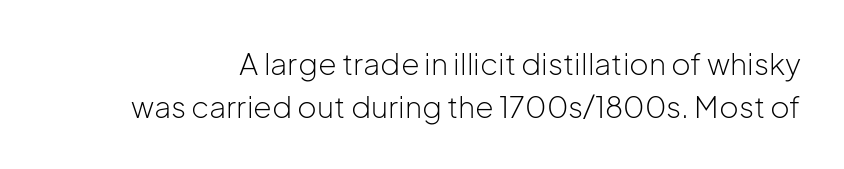
The image shows 30 px light sans-serif type, upright; set normal line spacing (1.45x), normal letter spacing, not underlined; low stroke contrast and a medium x-height.
